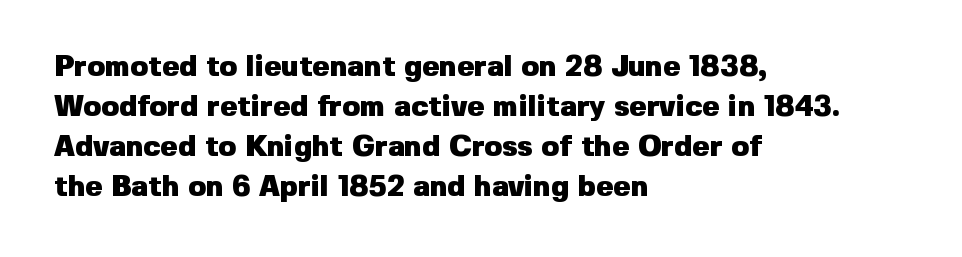
{"serif": "no", "italic": "no", "bold": "yes", "weight": "heavy", "width": "normal", "stroke_contrast": "low", "x_height": "medium", "monospaced": "no", "underline": "no", "align": "left", "line_spacing": "normal", "line_spacing_ratio": 1.38, "letter_spacing": "normal", "letter_spacing_em": 0.0, "glyph_px": 29}
